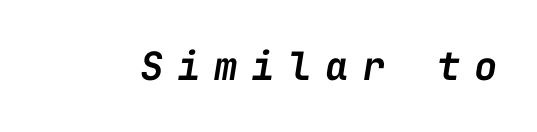
Q: Is the text bold? A: Semi-bold.
Q: Is the text italic (slanted)? A: Yes, it leans right by about 9 degrees.
Q: Is the text underlined? A: No.
Q: Is the spacing between letters normal or unusually wide? A: Unusually wide.
Q: Width (condensed, normal, or wide)? A: Normal.
Q: Stroke contrast? A: Low.
Q: x-height? A: Medium.
Q: Monospaced? A: Yes.
